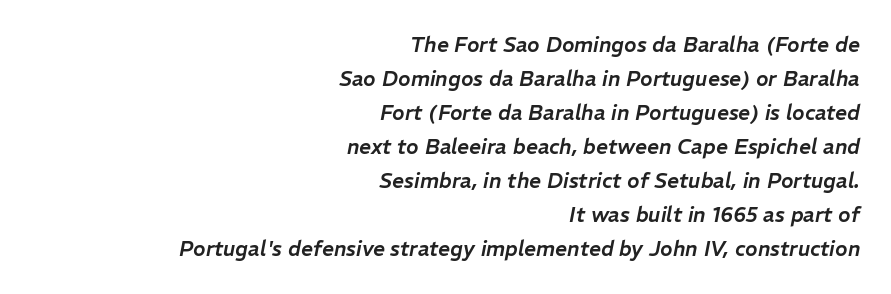
Q: Is the text italic (slanted)? A: Yes, it leans right by about 11 degrees.
Q: Is the text underlined? A: No.
Q: How is the paragraph aligned? A: Right-aligned.
Q: Is the spacing between letters normal or unusually wide? A: Normal.
Q: Is the spacing between lines tight, normal or loose? A: Normal.
